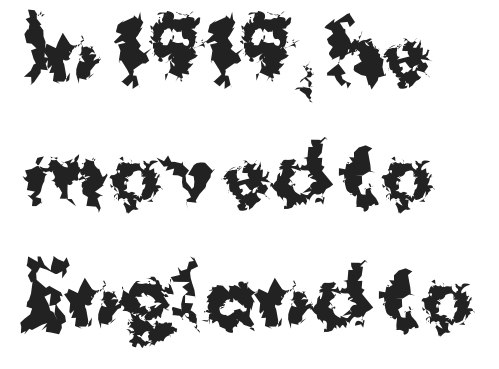
Each letter's strokes conclude bluntly, with no projecting serifs. The area under the type is left untouched. Compared with an ordinary text face, these strokes are far heavier — a full bold. The font's upright variant was chosen for this text. A typesetter would call this proportional, since set widths differ per character.
